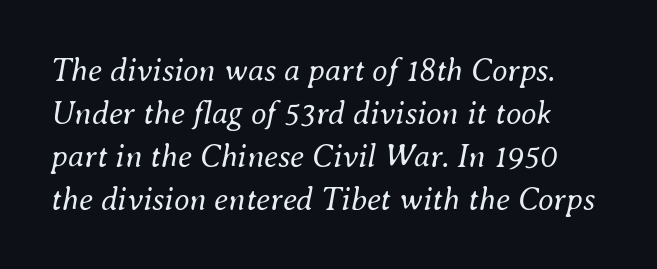
The image shows 32 px regular-weight type, italic (leaning right); set normal line spacing (1.34x), normal letter spacing, not underlined; medium stroke contrast and a small x-height.
